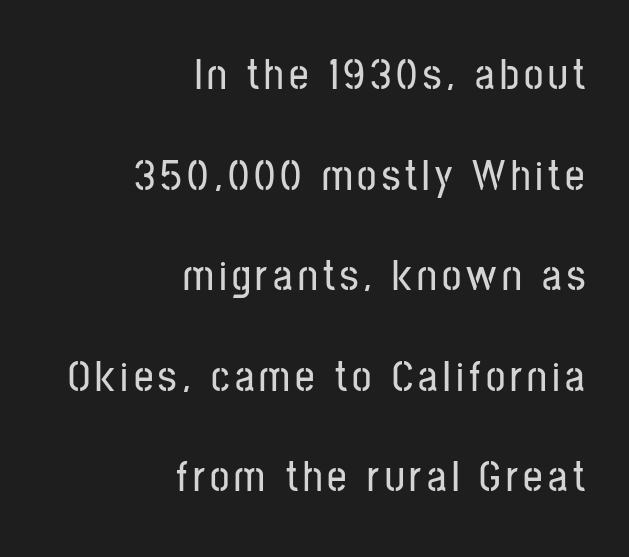
{"serif": "no", "italic": "no", "width": "condensed", "stroke_contrast": "low", "x_height": "medium", "monospaced": "no", "underline": "no", "align": "right", "line_spacing": "loose", "line_spacing_ratio": 2.34, "glyph_px": 43}
